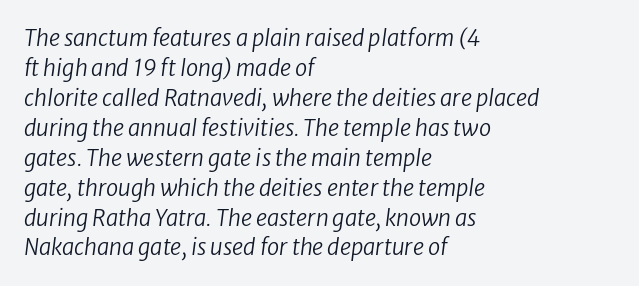
Q: Is the text bold? A: No.
Q: Is the text italic (slanted)? A: Yes, it leans right by about 8 degrees.
Q: Is the text underlined? A: No.
Q: How is the paragraph aligned? A: Left-aligned.
Q: Is the spacing between letters normal or unusually wide? A: Normal.
Q: Is the spacing between lines tight, normal or loose? A: Normal.
